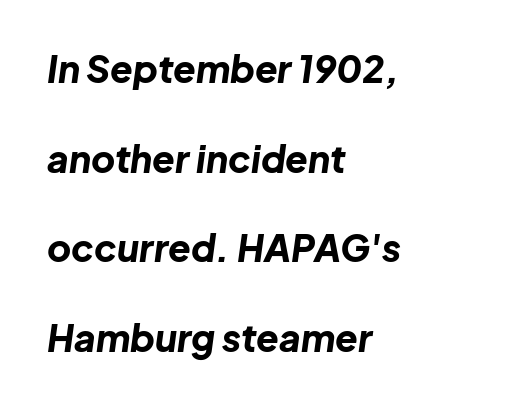
Type without underlining. Each letter keeps its own natural width here, so spacing adapts to shape. Each word holds together tightly as a unit, with standard inter-letter gaps. Slant detected: the letters are inclined.
